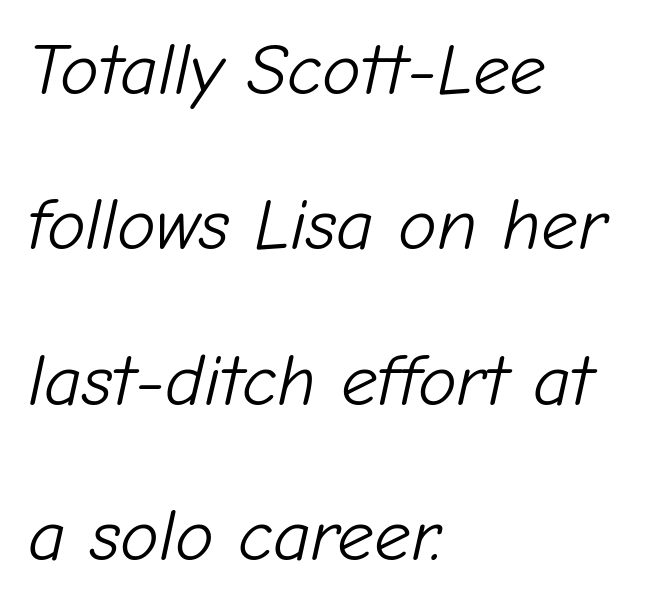
{"italic": "yes", "lean": "right", "slant_degrees": 12, "bold": "no", "weight": "light", "width": "normal", "stroke_contrast": "low", "x_height": "medium", "monospaced": "no", "underline": "no", "align": "left", "line_spacing": "loose", "line_spacing_ratio": 2.13, "letter_spacing": "normal", "letter_spacing_em": 0.0, "glyph_px": 73}
